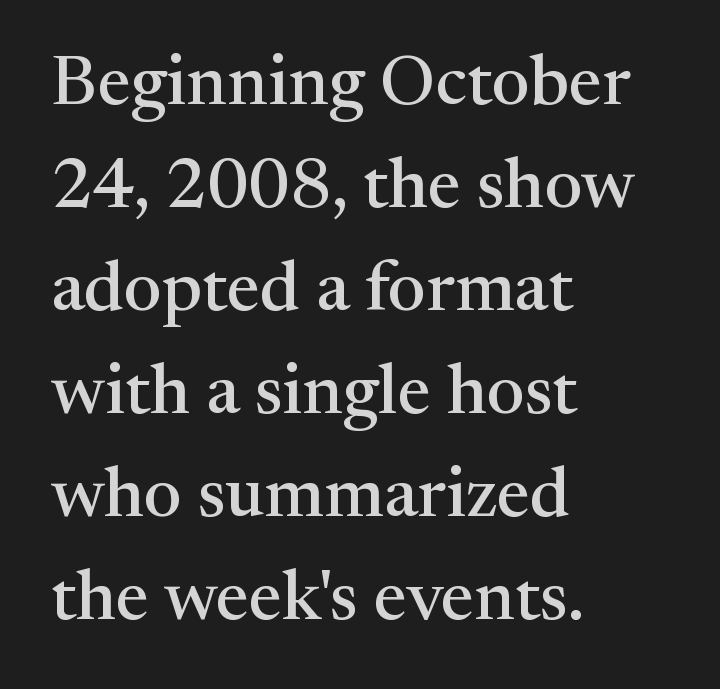
Q: Is the text italic (slanted)? A: No, it is upright.
Q: Is the typeface a serif or a sans-serif typeface? A: Serif.
Q: Is the text underlined? A: No.
Q: How is the paragraph aligned? A: Left-aligned.
Q: Is the spacing between letters normal or unusually wide? A: Normal.
Q: Is the spacing between lines tight, normal or loose? A: Normal.
Q: Width (condensed, normal, or wide)? A: Normal.
Q: Stroke contrast? A: Medium.
Q: x-height? A: Medium.
Q: Monospaced? A: No.
